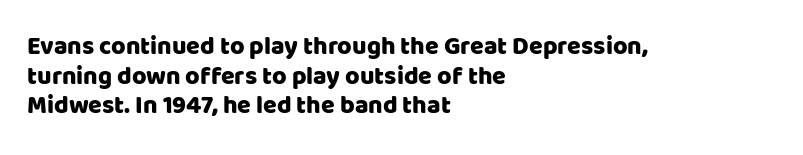
{"italic": "no", "underline": "no", "align": "left", "line_spacing_ratio": 1.19, "letter_spacing": "normal", "letter_spacing_em": 0.0, "glyph_px": 25}
